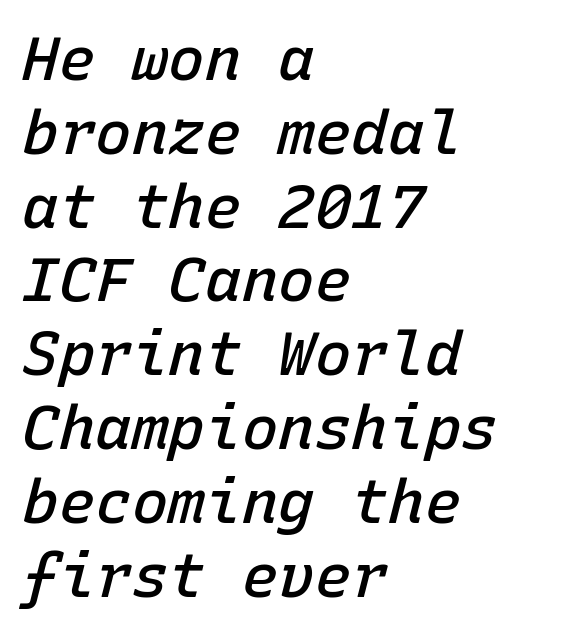
The image shows 61 px semibold type, italic (leaning right), monospaced; set left-aligned, line spacing 1.21x, normal letter spacing, not underlined; low stroke contrast and a medium x-height.
